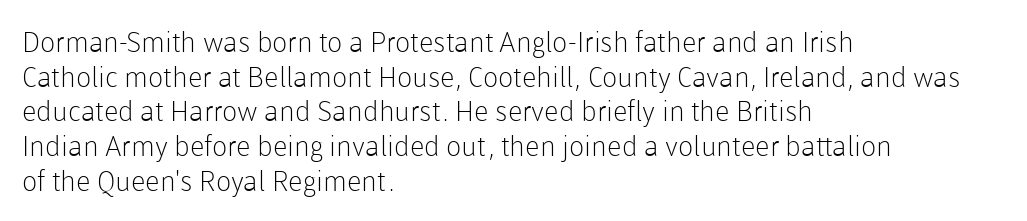
Q: Is the text bold? A: No.
Q: Is the text italic (slanted)? A: No, it is upright.
Q: Is the typeface a serif or a sans-serif typeface? A: Sans-serif.
Q: Is the text underlined? A: No.
Q: How is the paragraph aligned? A: Left-aligned.
Q: Is the spacing between letters normal or unusually wide? A: Normal.
Q: Width (condensed, normal, or wide)? A: Normal.
Q: Stroke contrast? A: Low.
Q: x-height? A: Medium.
Q: Monospaced? A: No.
